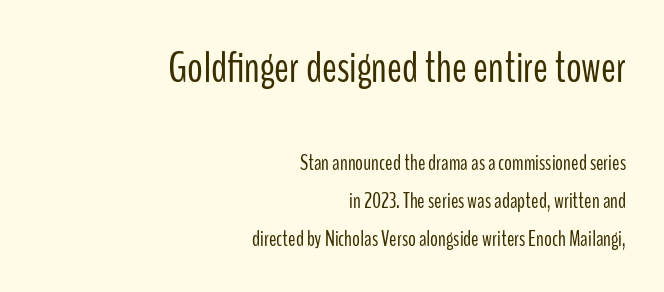
{"serif": "no", "italic": "no", "bold": "no", "weight": "light", "width": "condensed", "stroke_contrast": "low", "x_height": "medium", "monospaced": "no", "underline": "no", "align": "right", "line_spacing_ratio": 1.71, "letter_spacing": "normal", "letter_spacing_em": 0.0, "larger_block": "first", "size_ratio": 2.0, "glyph_px": 44}
